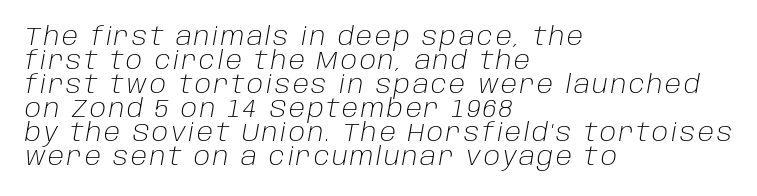
{"italic": "yes", "lean": "right", "slant_degrees": 10, "bold": "no", "underline": "no", "align": "left", "line_spacing": "tight", "line_spacing_ratio": 0.96, "glyph_px": 25}
